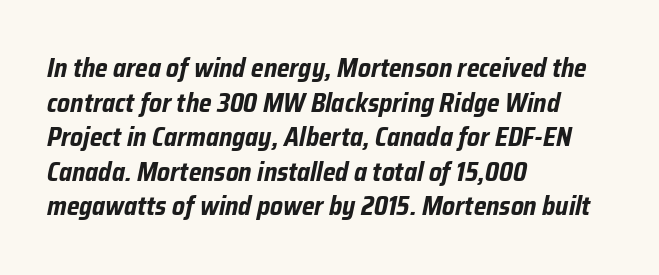
Slant detected: the letters are inclined. Look at the tracking — it's just the regular setting, nothing added. This sample keeps an unexceptional amount of space between lines. On the weight axis this lands at bold, roughly 700. Glance below the letters and you will spot only blank space.
